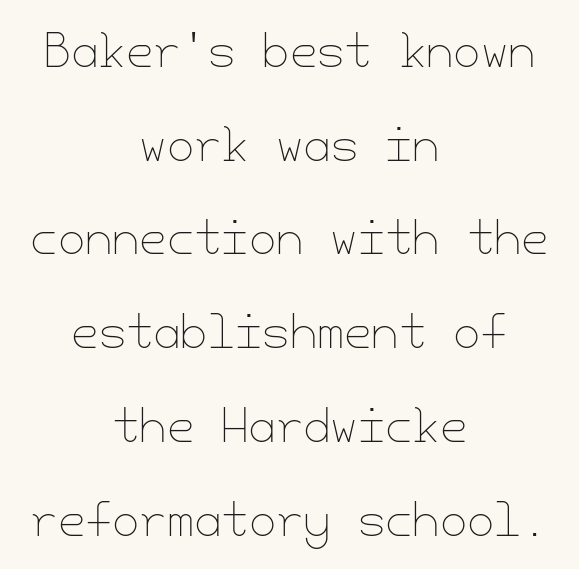
Q: Is the text bold? A: No.
Q: Is the text italic (slanted)? A: No, it is upright.
Q: Is the text underlined? A: No.
Q: How is the paragraph aligned? A: Centered.
Q: Is the spacing between letters normal or unusually wide? A: Normal.
Q: Is the spacing between lines tight, normal or loose? A: Loose.
Q: Width (condensed, normal, or wide)? A: Normal.
Q: Stroke contrast? A: Low.
Q: x-height? A: Small.
